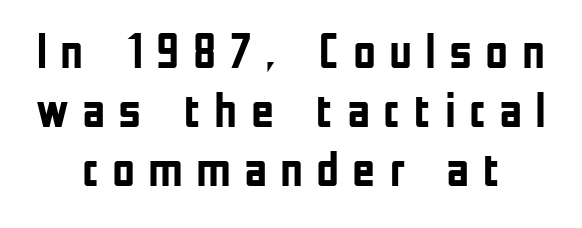
To sum up the face: it is a sans, with no serifs. The strokes are fattened all the way to bold. You could only call the tracking loose — the letters float apart. Underlining? Definitely not there. A student would call this center alignment; a typographer would say set centered.
